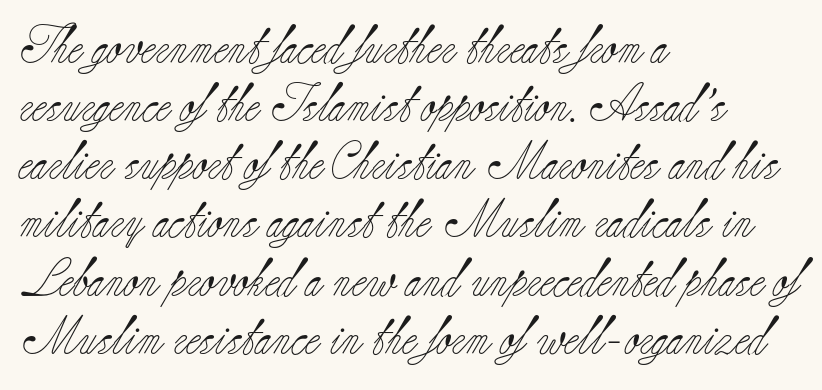
Q: Is the text bold? A: No.
Q: Is the text italic (slanted)? A: Yes.
Q: Is the typeface a serif or a sans-serif typeface? A: Serif.
Q: Is the text underlined? A: No.
Q: How is the paragraph aligned? A: Left-aligned.
Q: Is the spacing between letters normal or unusually wide? A: Normal.
Q: Is the spacing between lines tight, normal or loose? A: Normal.
Q: Width (condensed, normal, or wide)? A: Normal.
Q: Stroke contrast? A: Low.
Q: x-height? A: Small.
Q: Monospaced? A: No.
